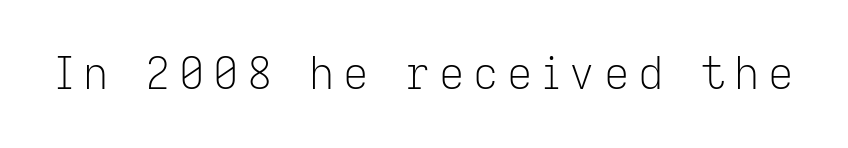
{"serif": "no", "italic": "no", "bold": "no", "weight": "light", "width": "normal", "stroke_contrast": "low", "x_height": "medium", "monospaced": "no", "underline": "no", "letter_spacing": "wide", "letter_spacing_em": 0.2, "glyph_px": 44}
